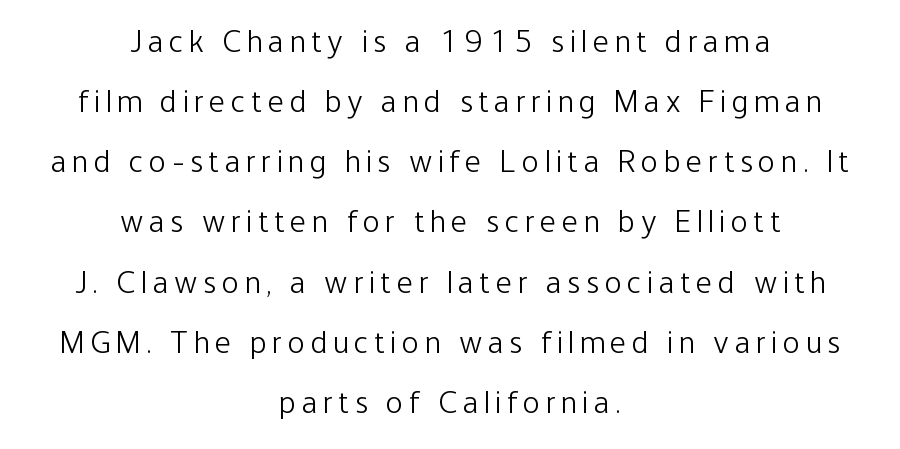
The image shows 32 px light, condensed sans-serif type, upright; set centered, line spacing 1.88x, not underlined; low stroke contrast and a medium x-height.
